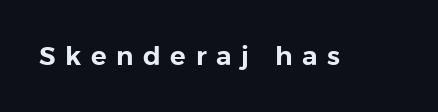
Rendered with straight, roman letterforms. Inter-character spacing is expanded well beyond the font's built-in metrics. Descender tails drop into unmarked territory.
